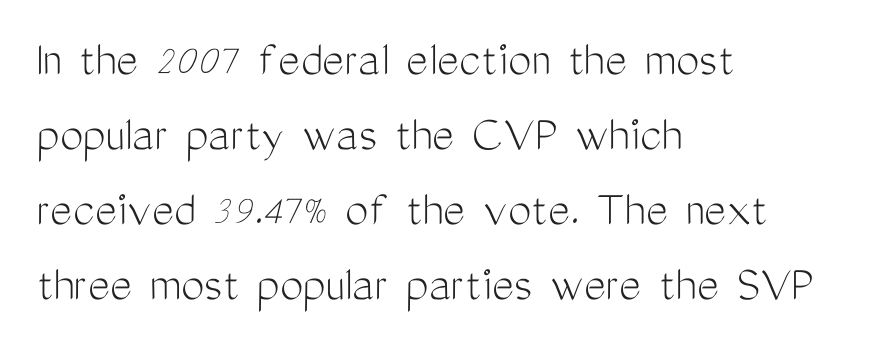
Ascenders rise straight up at ninety degrees. The specimen omits any rule beneath the text block's lines. The rag falls on the right side of this text block. Are there feet on the stems? There aren't — it's a sans. Think of a printed novel: that variable character pitch is what you see here. No letter is thick-stroked: the sample isn't bold.
